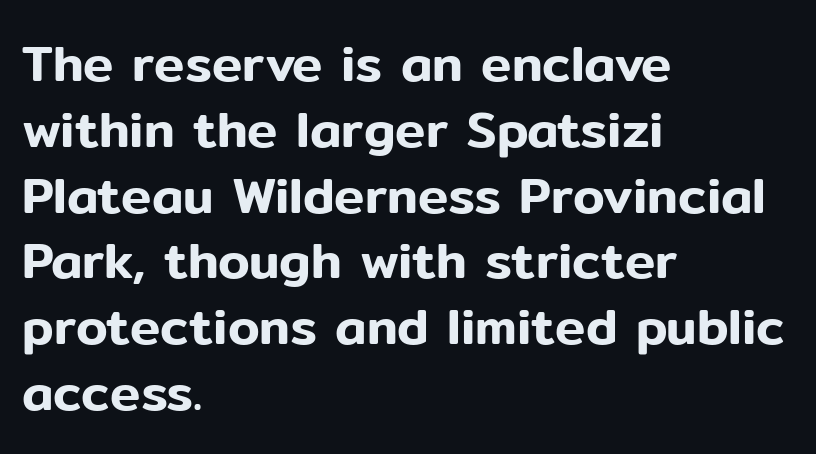
Q: Is the text italic (slanted)? A: No, it is upright.
Q: Is the typeface a serif or a sans-serif typeface? A: Sans-serif.
Q: Is the text underlined? A: No.
Q: How is the paragraph aligned? A: Left-aligned.
Q: Is the spacing between letters normal or unusually wide? A: Normal.
Q: Is the spacing between lines tight, normal or loose? A: Normal.
Q: Width (condensed, normal, or wide)? A: Normal.
Q: Stroke contrast? A: Low.
Q: x-height? A: Medium.
Q: Monospaced? A: No.
